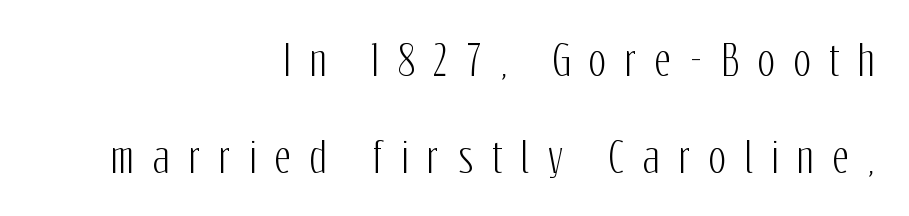
Q: Is the text italic (slanted)? A: No, it is upright.
Q: Is the typeface a serif or a sans-serif typeface? A: Sans-serif.
Q: Is the text underlined? A: No.
Q: How is the paragraph aligned? A: Right-aligned.
Q: Is the spacing between letters normal or unusually wide? A: Unusually wide.
Q: Is the spacing between lines tight, normal or loose? A: Loose.
Q: Width (condensed, normal, or wide)? A: Condensed.
Q: Stroke contrast? A: Low.
Q: x-height? A: Medium.
Q: Monospaced? A: No.
